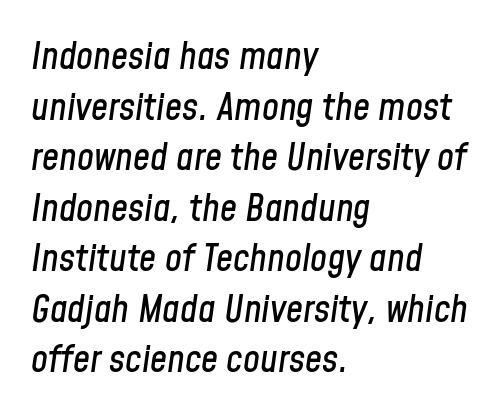
Notice how the stems are inclined rather than vertical — that's the hallmark of italics. A typesetter would call this zero additional tracking. Proportional: the letters do not fall into vertical columns. Each row of text sits above clean, open space. Does the copy run flush right? No — it runs flush left.
